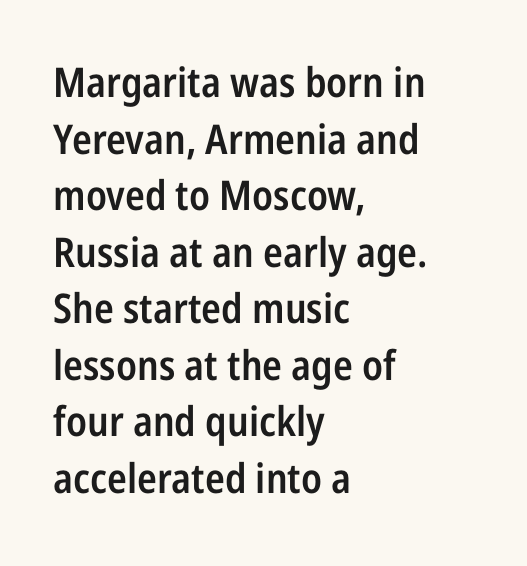
{"serif": "no", "italic": "no", "bold": "semi", "weight": "semibold", "width": "condensed", "stroke_contrast": "low", "x_height": "medium", "monospaced": "no", "underline": "no", "align": "left", "line_spacing": "normal", "line_spacing_ratio": 1.38, "letter_spacing": "normal", "letter_spacing_em": 0.0, "glyph_px": 41}
